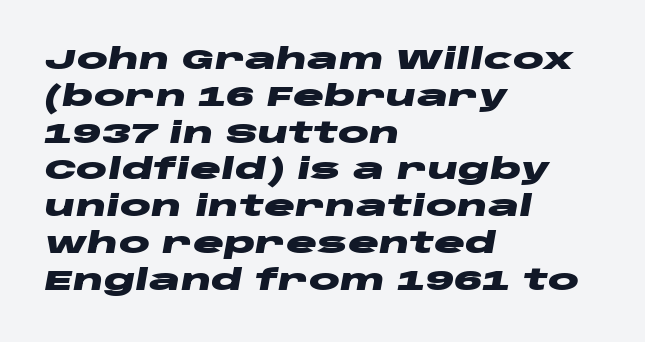
The image shows 29 px heavy, wide type, italic (leaning right); set left-aligned, normal line spacing (1.27x), normal letter spacing, not underlined; low stroke contrast and a large x-height.
